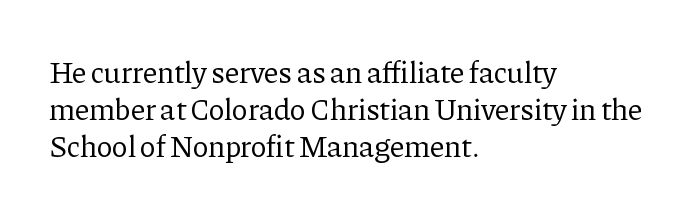
Posture: upright roman. Spacing verdict: proportional, widths tailored to each character. Where is the straight margin? On the left. Weight: not bold — regular or lighter.
